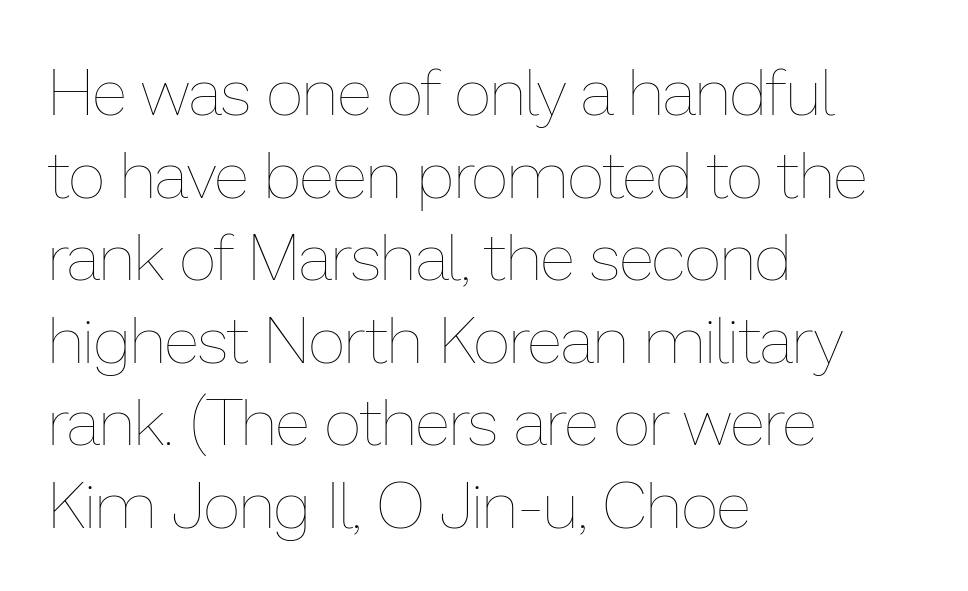
The passage shown is not underscored anywhere. Stem width sits at or under what a default text font uses. The rag falls on the right side of this text block. A typesetter would call this proportional, since set widths differ per character.
